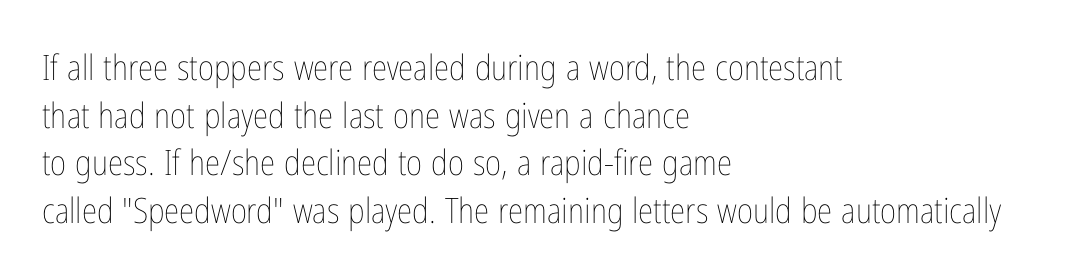
Tracking value appears to be zero — textbook default spacing. Visually the block forms a straight wall on the left and a jagged coastline on the right. These lines sit exactly where default settings would place them. The glyphs are unaccompanied by any horizontal stroke below them.
